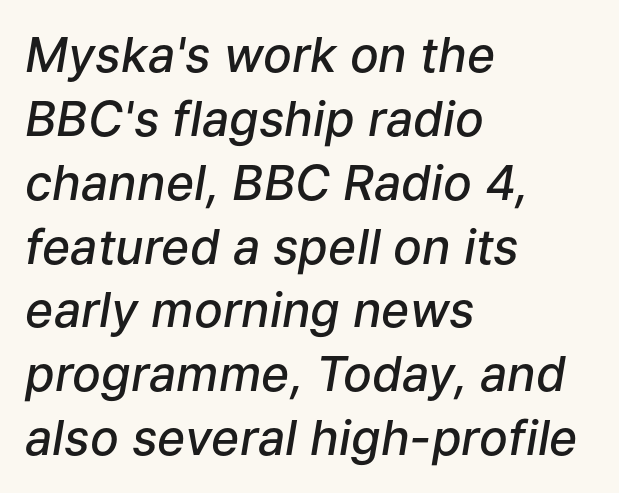
{"italic": "yes", "lean": "right", "slant_degrees": 9, "bold": "semi", "weight": "semibold", "width": "normal", "stroke_contrast": "low", "x_height": "medium", "monospaced": "no", "underline": "no", "align": "left", "line_spacing": "normal", "line_spacing_ratio": 1.33, "letter_spacing": "normal", "letter_spacing_em": 0.0, "glyph_px": 48}
